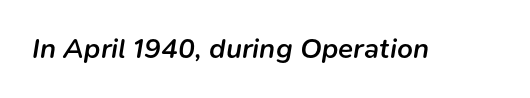
The image shows 28 px semibold type, italic (leaning right); set normal letter spacing, not underlined; low stroke contrast and a medium x-height.
